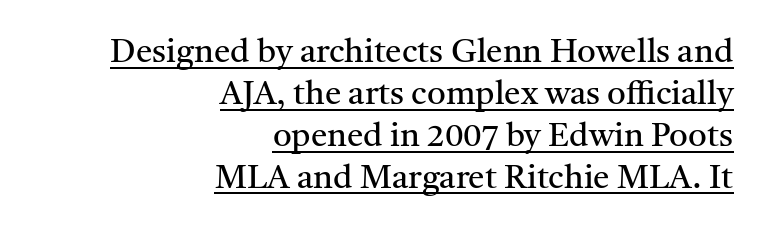
Q: Is the text bold? A: No.
Q: Is the text italic (slanted)? A: No, it is upright.
Q: Is the typeface a serif or a sans-serif typeface? A: Serif.
Q: Is the text underlined? A: Yes.
Q: How is the paragraph aligned? A: Right-aligned.
Q: Is the spacing between letters normal or unusually wide? A: Normal.
Q: Is the spacing between lines tight, normal or loose? A: Normal.
Q: Width (condensed, normal, or wide)? A: Normal.
Q: Stroke contrast? A: Medium.
Q: x-height? A: Medium.
Q: Monospaced? A: No.
